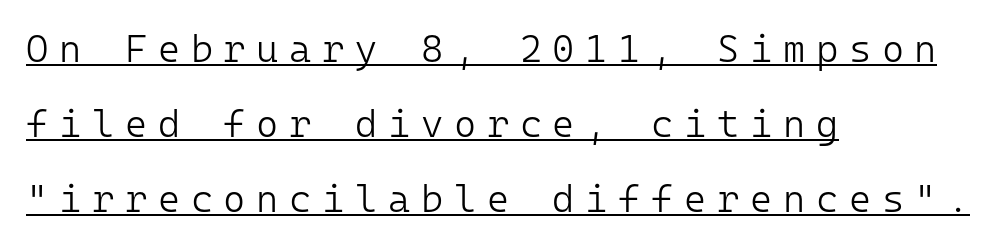
The image shows 38 px light sans-serif type, upright, monospaced; set left-aligned, loose line spacing (1.97x), unusually wide letter spacing (+0.28 em), underlined; low stroke contrast and a medium x-height.
